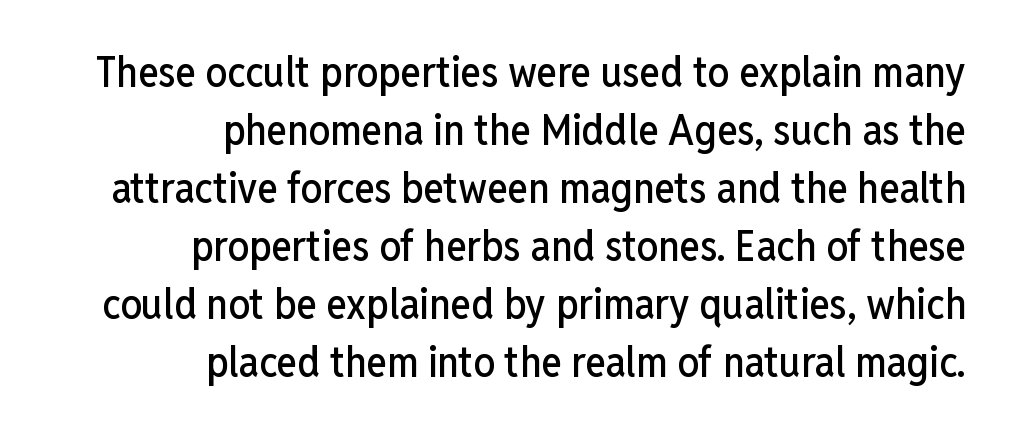
{"serif": "no", "italic": "no", "width": "condensed", "stroke_contrast": "low", "x_height": "medium", "monospaced": "no", "underline": "no", "align": "right", "line_spacing": "normal", "line_spacing_ratio": 1.35, "letter_spacing": "normal", "letter_spacing_em": 0.0, "glyph_px": 43}
